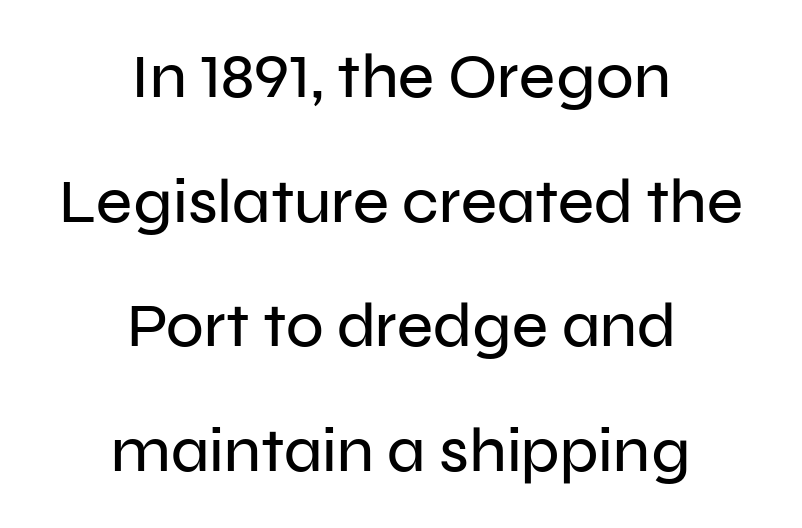
{"serif": "no", "italic": "no", "width": "normal", "stroke_contrast": "low", "x_height": "medium", "monospaced": "no", "underline": "no", "align": "center", "line_spacing": "loose", "line_spacing_ratio": 2.01, "letter_spacing": "normal", "letter_spacing_em": 0.0, "glyph_px": 62}
